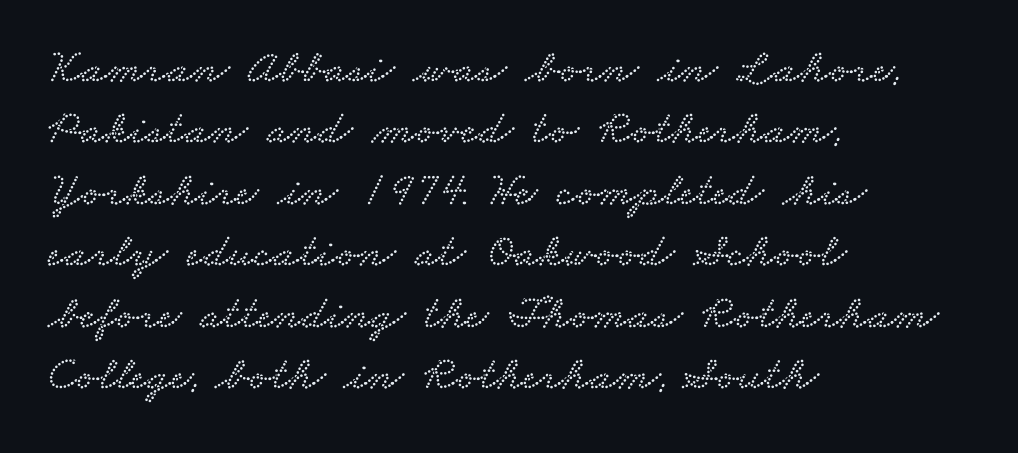
Q: Is the typeface a serif or a sans-serif typeface? A: Serif.
Q: Is the text underlined? A: No.
Q: How is the paragraph aligned? A: Left-aligned.
Q: Is the spacing between letters normal or unusually wide? A: Normal.
Q: Is the spacing between lines tight, normal or loose? A: Normal.
Q: Width (condensed, normal, or wide)? A: Wide.
Q: Stroke contrast? A: Low.
Q: x-height? A: Small.
Q: Monospaced? A: No.
